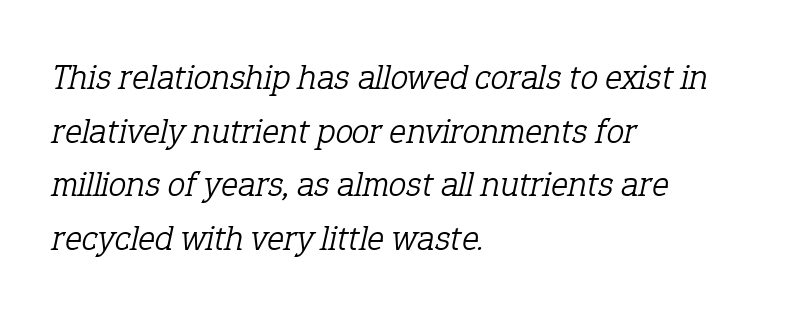
Left-aligned paragraph, ragged on the right. These lines were composed using italics. The typeface has the unassuming heft of standard copy or less. The face used here is proportionally spaced, like ordinary book or web type.
